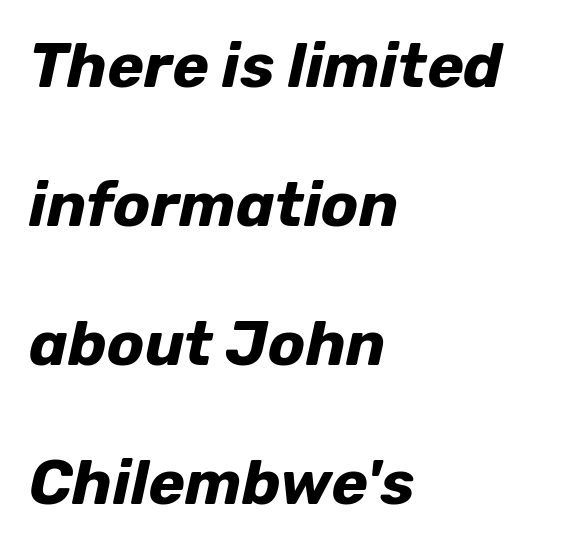
The image shows 62 px bold type, italic (leaning right); set left-aligned, loose line spacing (2.24x), normal letter spacing, not underlined; low stroke contrast and a medium x-height.
